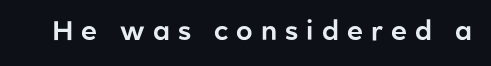
The image shows 27 px text type, upright; set unusually wide letter spacing (+0.3 em), not underlined.
